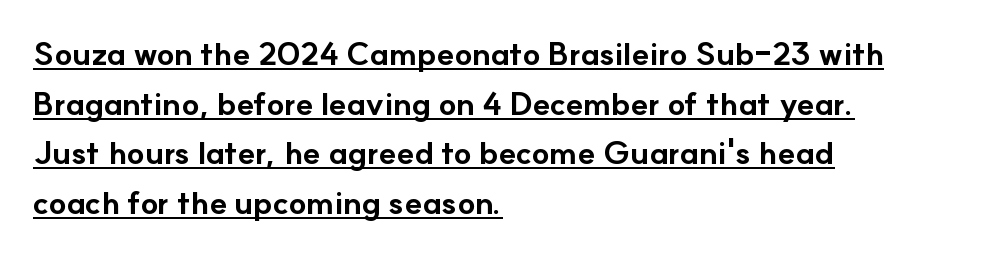
{"serif": "no", "italic": "no", "bold": "yes", "weight": "bold", "width": "normal", "stroke_contrast": "low", "x_height": "small", "monospaced": "no", "underline": "yes", "align": "left", "line_spacing": "normal", "line_spacing_ratio": 1.55, "letter_spacing": "normal", "letter_spacing_em": 0.0, "glyph_px": 32}
